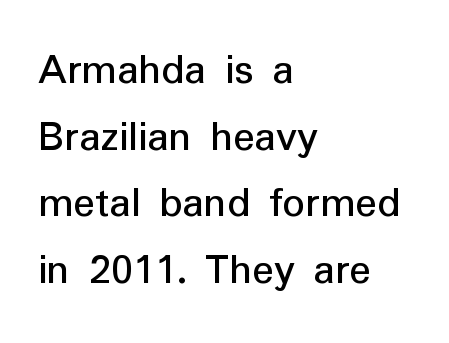
{"serif": "no", "italic": "no", "bold": "no", "weight": "regular", "width": "normal", "stroke_contrast": "low", "x_height": "medium", "monospaced": "no", "underline": "no", "align": "left", "line_spacing": "normal", "line_spacing_ratio": 1.48, "letter_spacing": "normal", "letter_spacing_em": 0.0, "glyph_px": 45}
